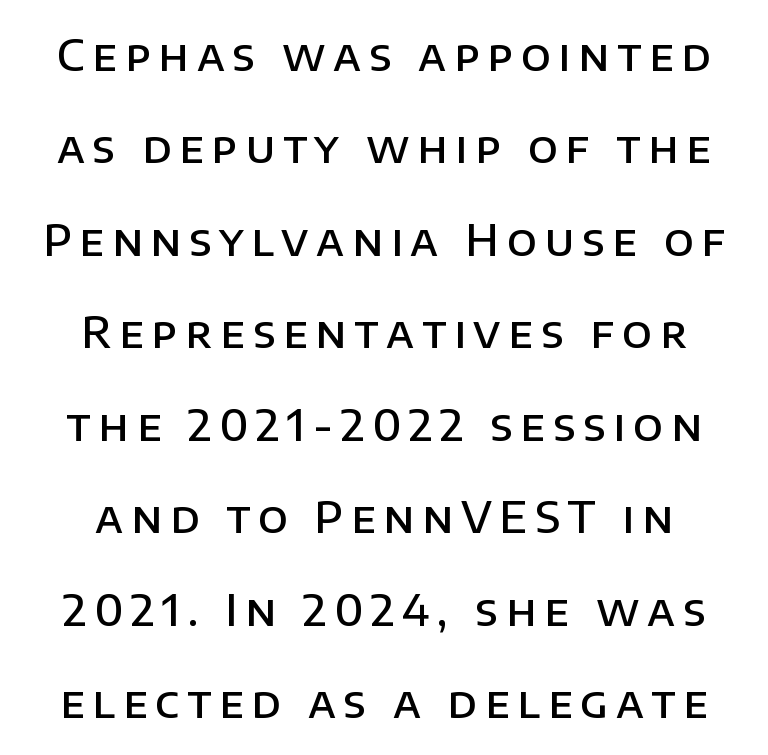
{"serif": "no", "italic": "no", "bold": "semi", "weight": "semibold", "width": "normal", "stroke_contrast": "low", "x_height": "large", "monospaced": "no", "underline": "no", "align": "center", "line_spacing": "loose", "line_spacing_ratio": 2.15, "glyph_px": 43}
